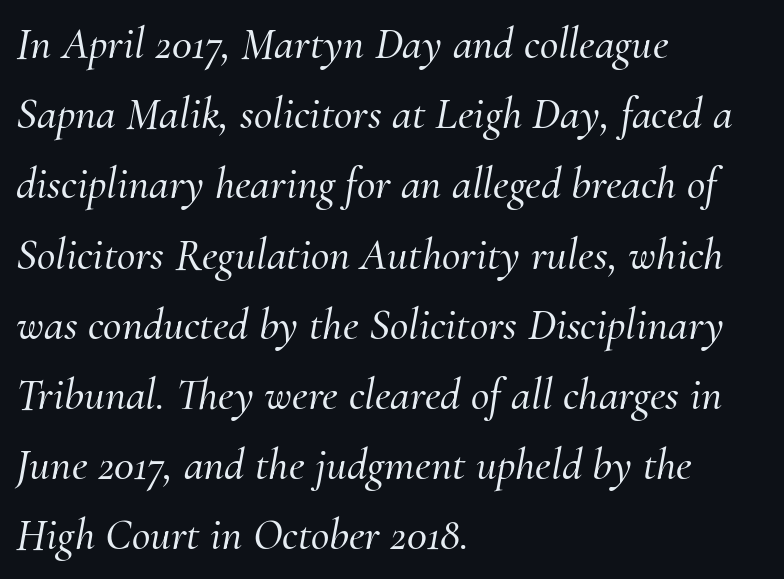
The image shows 45 px serif type, italic (leaning right); set left-aligned, normal line spacing (1.56x), normal letter spacing, not underlined; medium stroke contrast and a small x-height.
